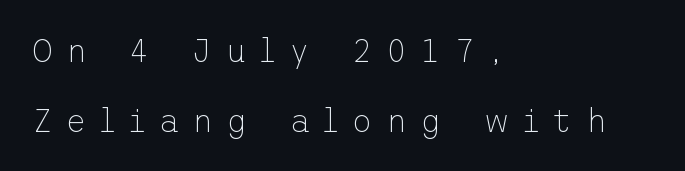
The image shows 32 px thin sans-serif type, upright; set left-aligned, loose line spacing (2.18x), unusually wide letter spacing (+0.41 em), not underlined; low stroke contrast and a medium x-height.
